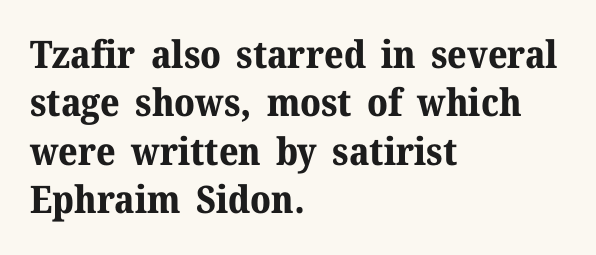
Proportional: the letters do not fall into vertical columns. Where is the straight margin? On the left. The lettering stays uniformly vertical, giving the passage a roman look. Type without underlining. The typeface chosen for these lines features serifs. Typesetter's note: full bold, strokes at maximum text heaviness.
